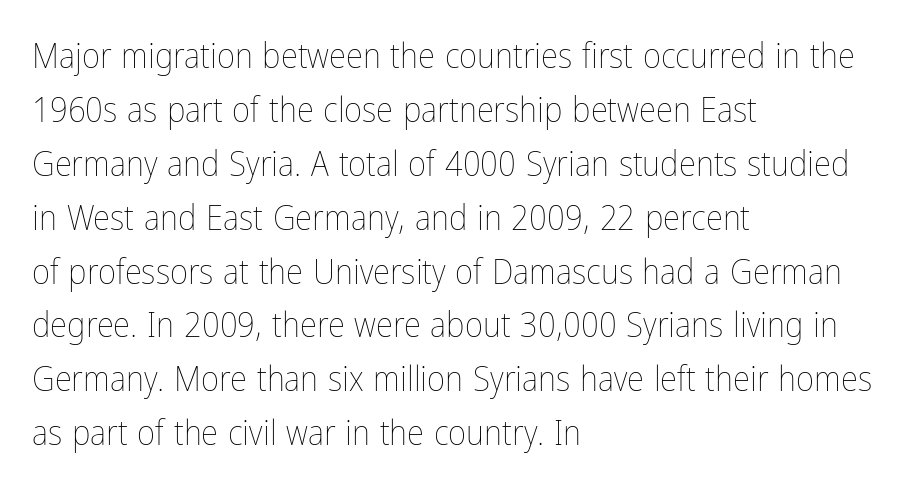
{"italic": "no", "bold": "no", "weight": "thin", "width": "condensed", "stroke_contrast": "low", "x_height": "medium", "monospaced": "no", "underline": "no", "align": "left", "line_spacing": "normal", "line_spacing_ratio": 1.54, "letter_spacing": "normal", "letter_spacing_em": 0.0, "glyph_px": 35}
